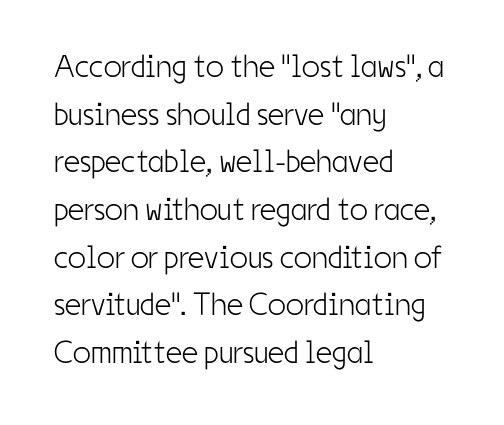
{"serif": "no", "italic": "no", "bold": "no", "weight": "light", "width": "condensed", "stroke_contrast": "low", "x_height": "medium", "monospaced": "no", "underline": "no", "align": "left", "line_spacing": "normal", "line_spacing_ratio": 1.49, "letter_spacing": "normal", "letter_spacing_em": 0.0, "glyph_px": 32}
